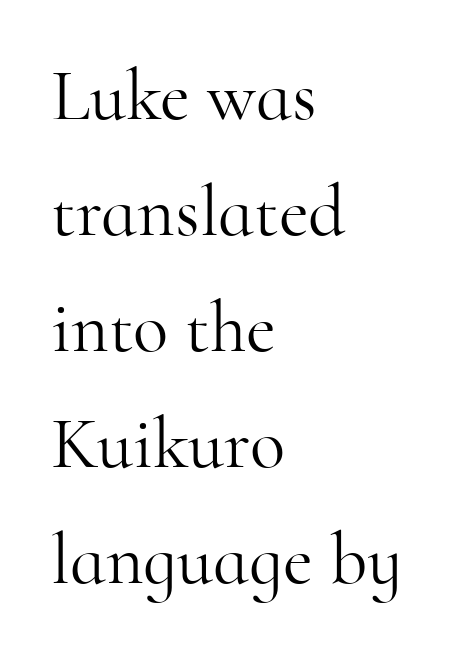
The characters display serif detailing at their extremities. Nothing unusual about the tracking: characters are spaced as the font intends. Posture: upright roman. Is there much room between lines? A standard amount, neither cramped nor airy.
